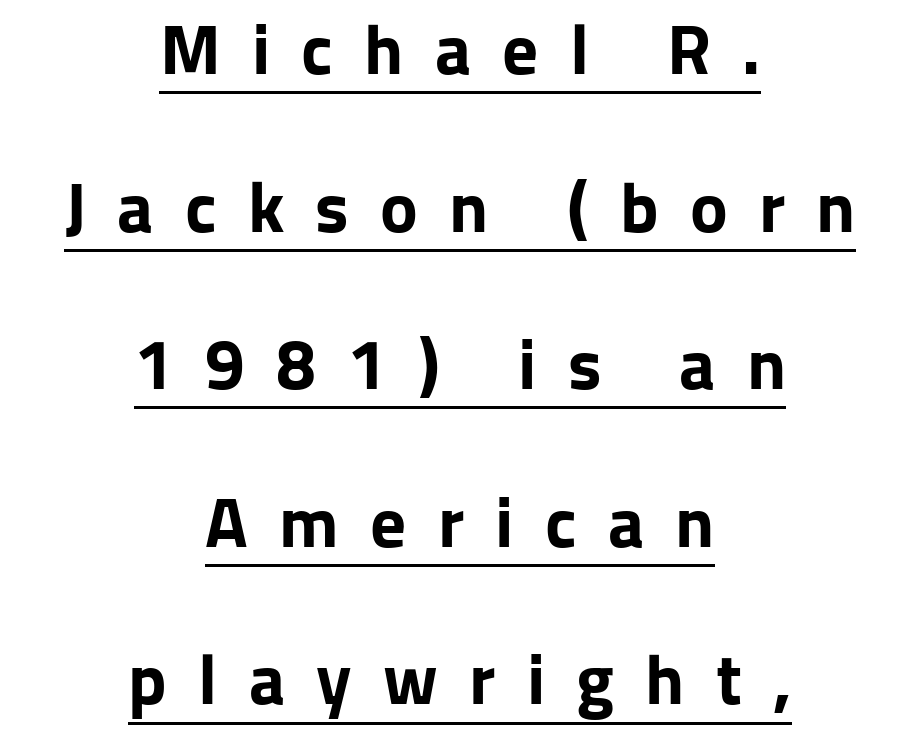
The image shows 71 px bold sans-serif type, upright; set centered, loose line spacing (2.22x), unusually wide letter spacing (+0.44 em), underlined; low stroke contrast and a medium x-height.
